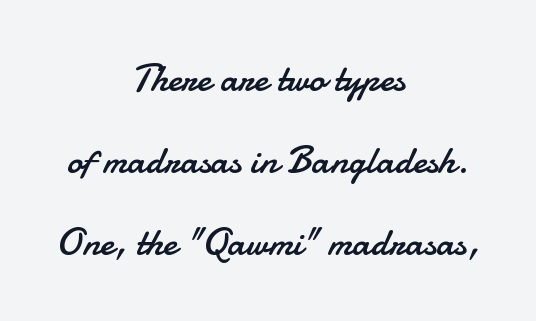
Varying glyph widths throughout — classic text-font behaviour. A typesetter would call this leading open, well beyond the default. The typeface has the unassuming heft of standard copy or less. Which margin do the lines hug? Neither — every line sits in the middle. Tracking here is standard; glyphs follow each other at the usual distance.
